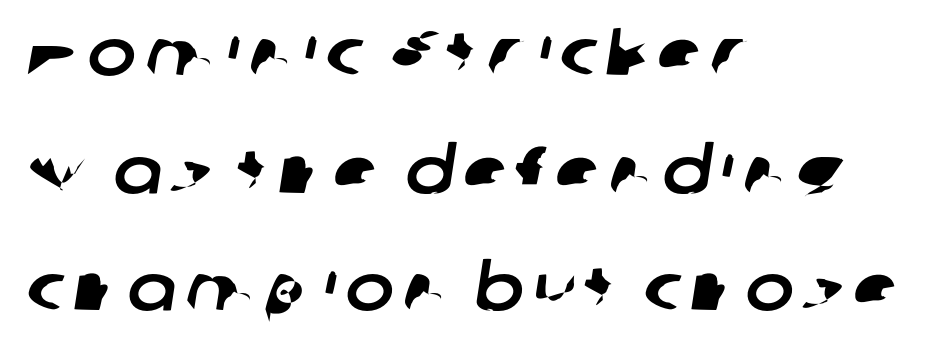
Q: Is the typeface a serif or a sans-serif typeface? A: Sans-serif.
Q: Is the text underlined? A: No.
Q: How is the paragraph aligned? A: Left-aligned.
Q: Width (condensed, normal, or wide)? A: Normal.
Q: Stroke contrast? A: Low.
Q: x-height? A: Medium.
Q: Monospaced? A: No.
